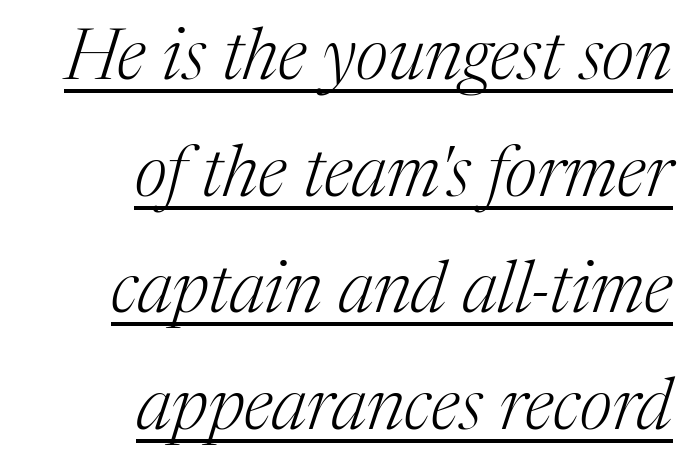
The image shows 72 px light serif type, italic (leaning right); set right-aligned, normal line spacing (1.62x), normal letter spacing, underlined; medium stroke contrast and a medium x-height.
